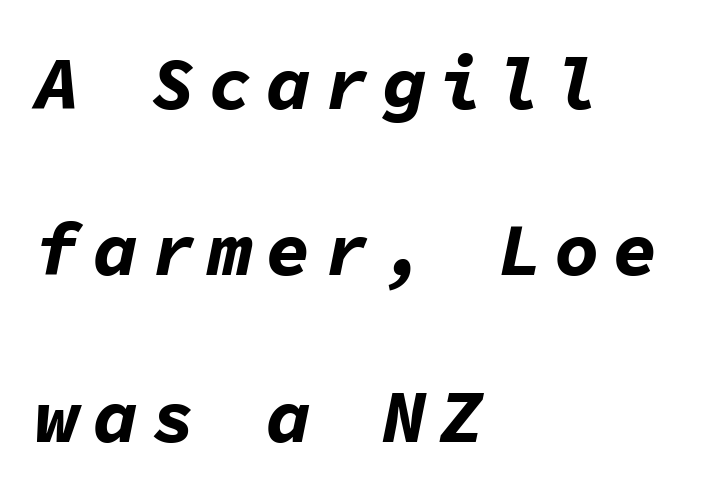
Q: Is the text bold? A: Yes.
Q: Is the text italic (slanted)? A: Yes, it leans right by about 11 degrees.
Q: Is the text underlined? A: No.
Q: How is the paragraph aligned? A: Left-aligned.
Q: Is the spacing between lines tight, normal or loose? A: Loose.
Q: Width (condensed, normal, or wide)? A: Normal.
Q: Stroke contrast? A: Low.
Q: x-height? A: Medium.
Q: Monospaced? A: Yes.
